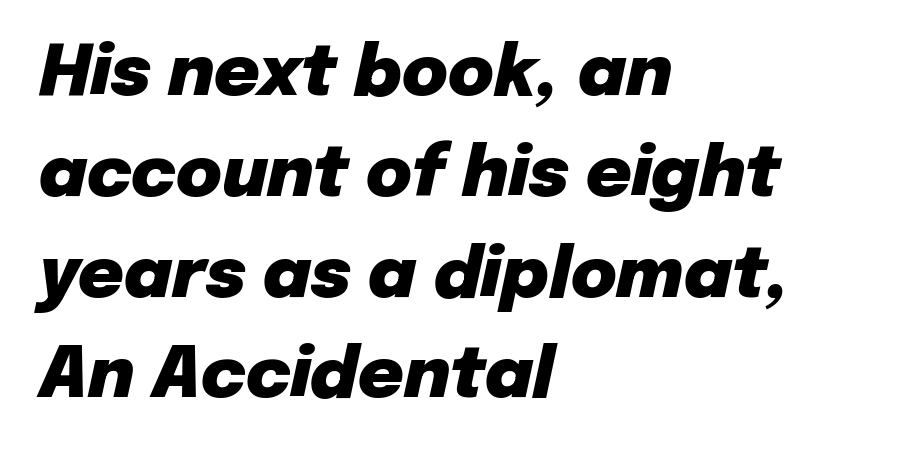
The passage shown is not underscored anywhere. Rows of type keep a routine distance in the vertical direction. You could not count columns in this text — the font is proportionally spaced. The face used here has the dense, thick strokes of a bold. In terms of letterspacing, this is plain default setting. These lines were composed using italics.
